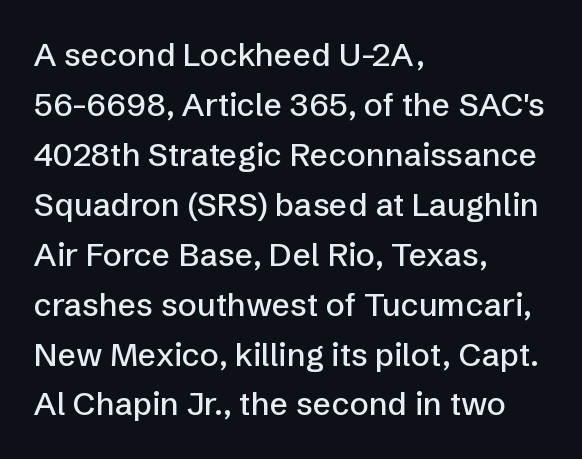
{"serif": "no", "italic": "no", "width": "normal", "stroke_contrast": "low", "x_height": "medium", "monospaced": "no", "underline": "no", "align": "left", "line_spacing": "normal", "line_spacing_ratio": 1.56, "letter_spacing": "normal", "letter_spacing_em": 0.0, "glyph_px": 32}
